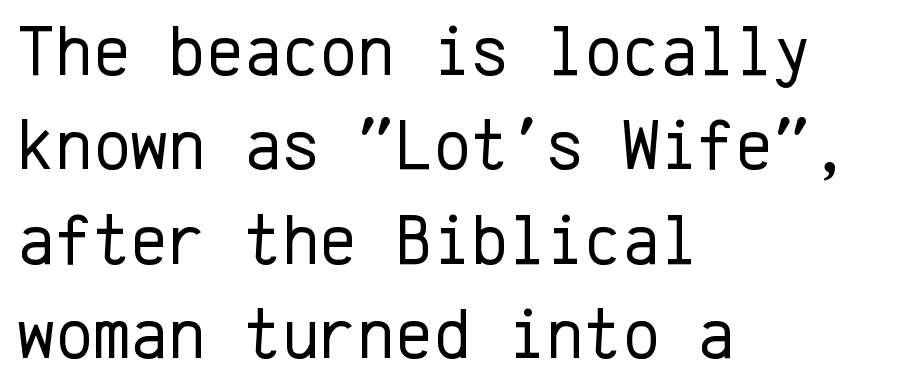
Q: Is the text bold? A: No.
Q: Is the text italic (slanted)? A: No, it is upright.
Q: Is the typeface a serif or a sans-serif typeface? A: Sans-serif.
Q: Is the text underlined? A: No.
Q: How is the paragraph aligned? A: Left-aligned.
Q: Is the spacing between letters normal or unusually wide? A: Normal.
Q: Is the spacing between lines tight, normal or loose? A: Normal.
Q: Width (condensed, normal, or wide)? A: Normal.
Q: Stroke contrast? A: Low.
Q: x-height? A: Medium.
Q: Monospaced? A: Yes.
